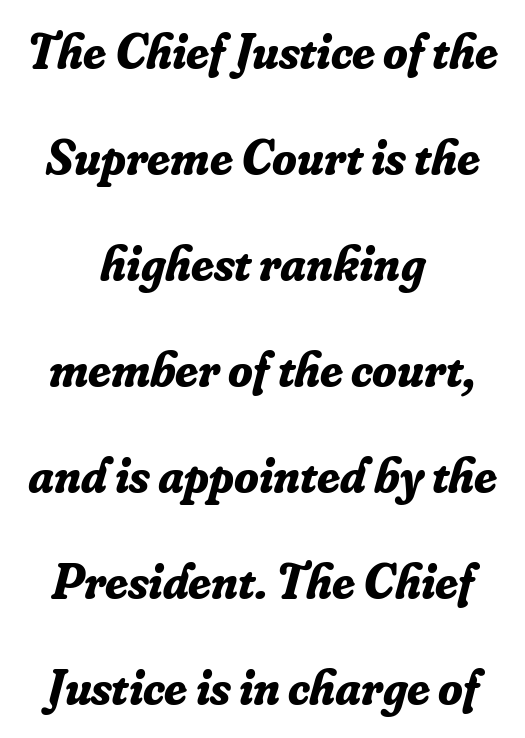
What kind of face is this? One with serifs. Regarding leading, the lines here are spaced well apart. The face used here has the dense, thick strokes of a bold. The lettering tilts uniformly, giving the passage an italic look. You could not count columns in this text — the font is proportionally spaced. One-word summary of the alignment: center.
